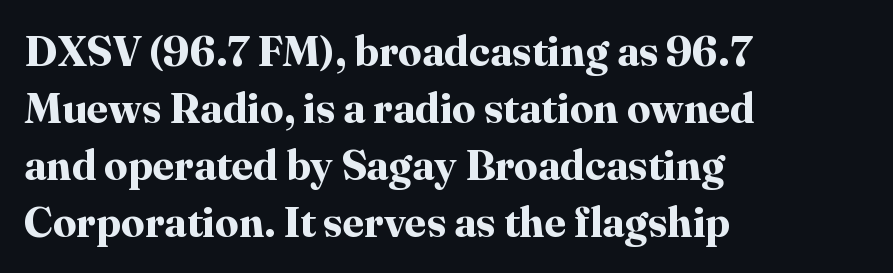
Each new line begins a customary step beneath the previous one. Heavy, bold letterforms. It's the straight-up-and-down kind of type. The tracking reads as untouched default to a designer's eye. Unmarked baselines from the first word to the last.
